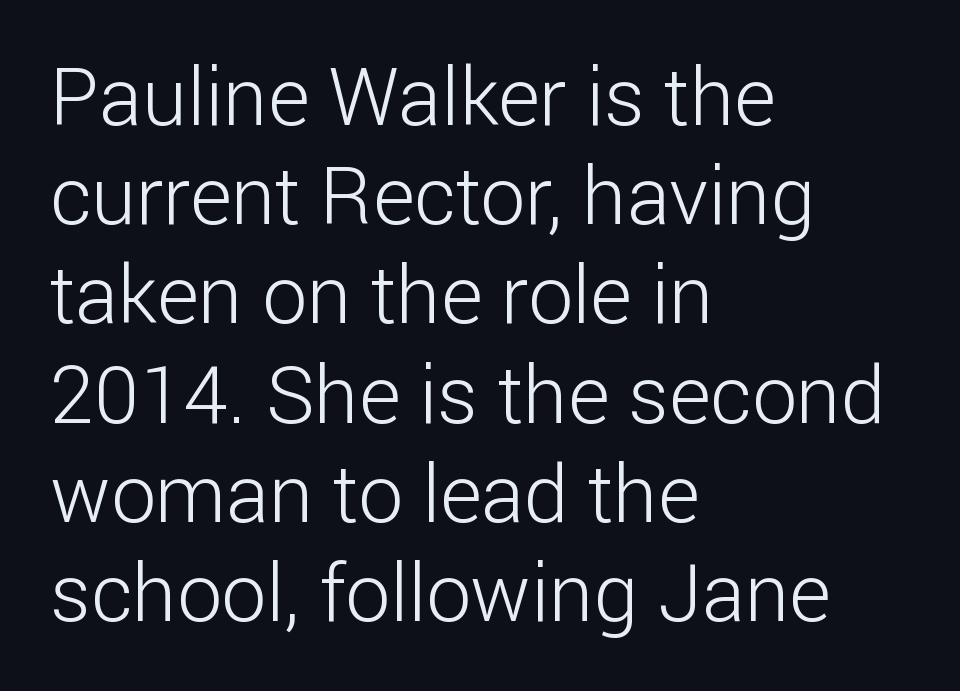
The image shows 80 px light sans-serif type, upright; set left-aligned, line spacing 1.24x, normal letter spacing, not underlined; low stroke contrast and a medium x-height.
